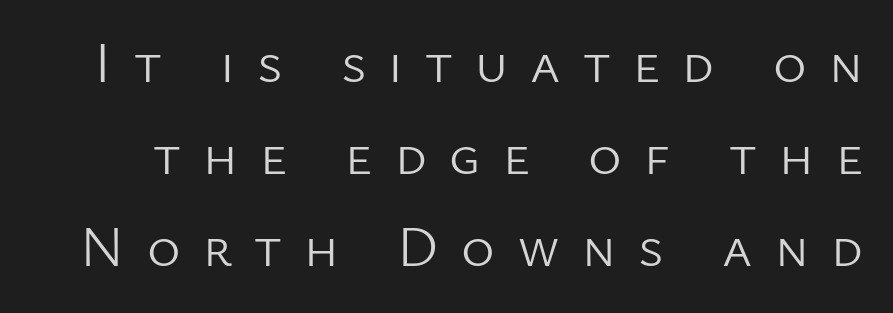
{"serif": "no", "italic": "no", "bold": "no", "weight": "light", "width": "normal", "stroke_contrast": "low", "x_height": "medium", "monospaced": "no", "underline": "no", "line_spacing": "normal", "line_spacing_ratio": 1.61, "letter_spacing": "wide", "letter_spacing_em": 0.39, "glyph_px": 57}
